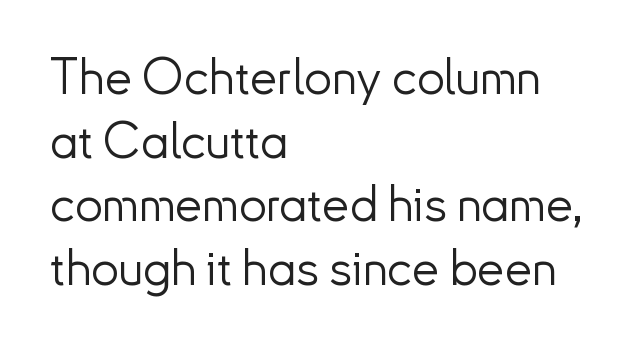
Tracking here is standard; glyphs follow each other at the usual distance. Rows of type keep a routine distance in the vertical direction. If you drew a line through each stem, it would be perfectly vertical. Short and long lines alike share a common starting point at left. Is this a fixed-width face? No — the glyphs have proportional, varying widths.
